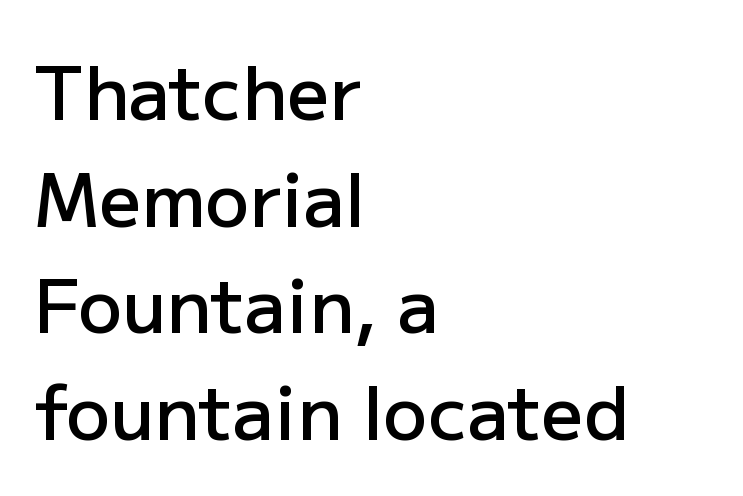
Q: Is the text bold? A: Semi-bold.
Q: Is the text italic (slanted)? A: No, it is upright.
Q: Is the typeface a serif or a sans-serif typeface? A: Sans-serif.
Q: Is the text underlined? A: No.
Q: How is the paragraph aligned? A: Left-aligned.
Q: Is the spacing between letters normal or unusually wide? A: Normal.
Q: Is the spacing between lines tight, normal or loose? A: Normal.
Q: Width (condensed, normal, or wide)? A: Normal.
Q: Stroke contrast? A: Low.
Q: x-height? A: Medium.
Q: Monospaced? A: No.
